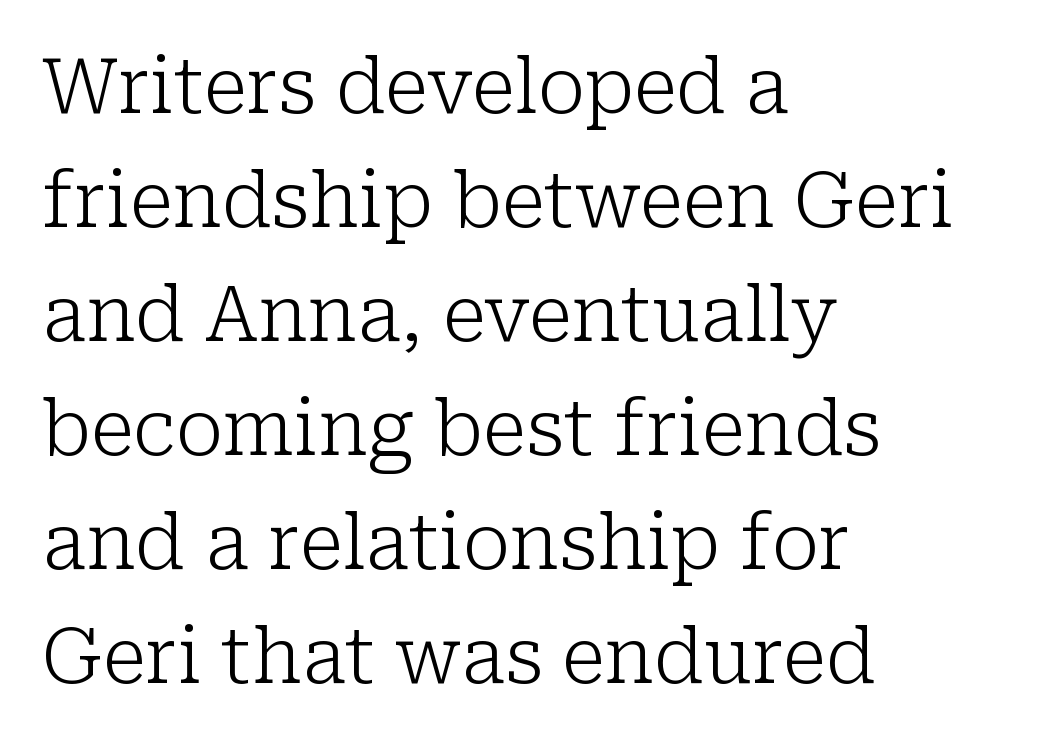
The image shows 76 px light serif type, upright; set left-aligned, normal line spacing (1.5x), normal letter spacing, not underlined; low stroke contrast and a medium x-height.
